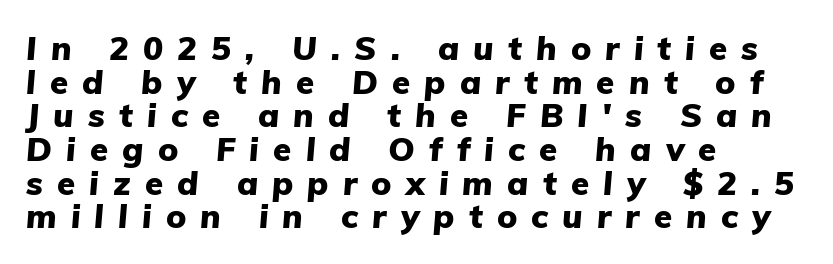
What's the leading like? Squeezed, with rows nearly overlapping. Check the space under the baseline: it is left empty. The type is letterspaced generously, with wide tracking. The text carries the slant typical of an italic or oblique font. Character widths vary here, with narrow letters taking less room than wide ones.
